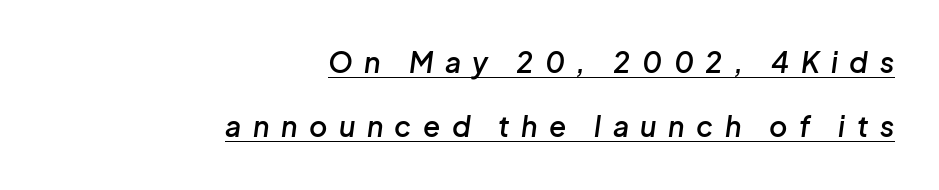
The image shows 28 px semibold type, italic (leaning right); set right-aligned, loose line spacing (2.29x), unusually wide letter spacing (+0.41 em), underlined; low stroke contrast and a medium x-height.
